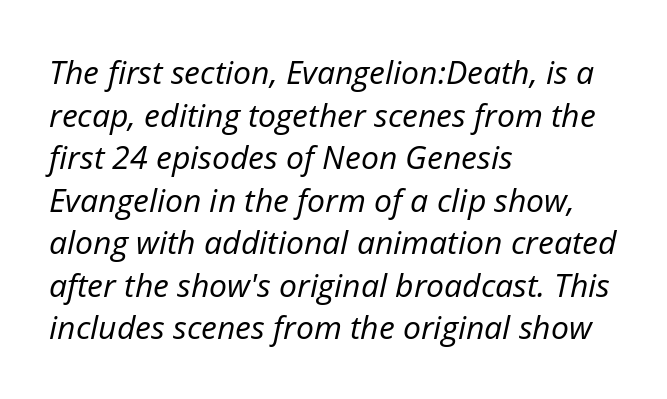
Varying glyph widths throughout — classic text-font behaviour. Ink coverage per letter is moderate at most. Does the leading feel generous? No, just average. Layout note: lines flush left. Notice how the stems are inclined rather than vertical — that's the hallmark of italics.
